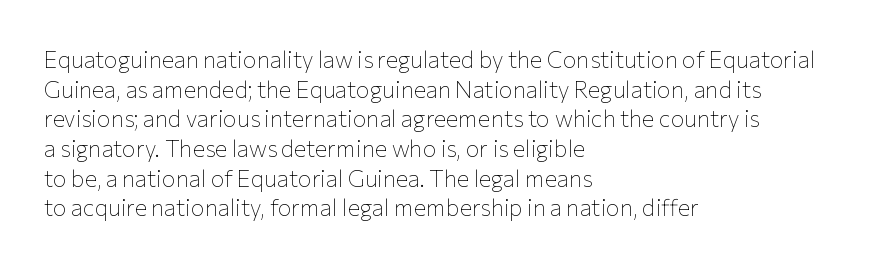
{"italic": "no", "bold": "no", "underline": "no", "align": "left", "line_spacing": "normal", "line_spacing_ratio": 1.29, "letter_spacing": "normal", "letter_spacing_em": 0.0, "glyph_px": 23}
